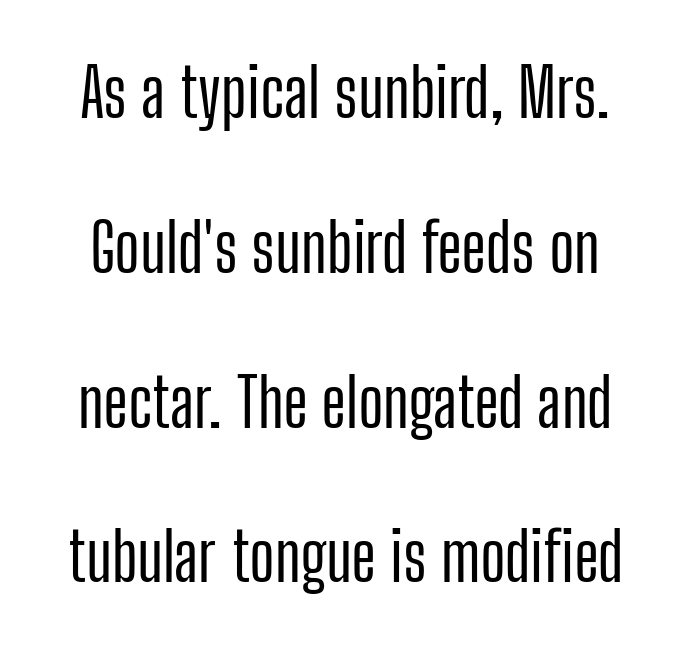
The image shows 67 px condensed sans-serif type, upright; set loose line spacing (2.31x), normal letter spacing, not underlined; low stroke contrast and a medium x-height.
